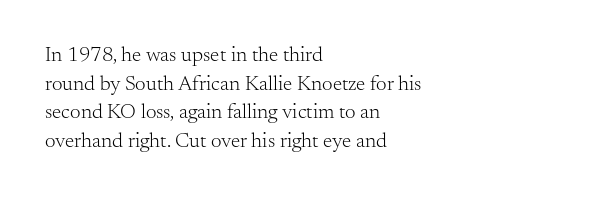
{"italic": "no", "bold": "no", "underline": "no", "align": "left", "line_spacing": "normal", "line_spacing_ratio": 1.36, "letter_spacing": "normal", "letter_spacing_em": 0.0, "glyph_px": 21}
